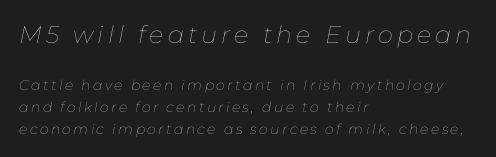
Q: Is the text bold? A: No.
Q: Is the text italic (slanted)? A: Yes, it leans right by about 11 degrees.
Q: Is the text underlined? A: No.
Q: How is the paragraph aligned? A: Left-aligned.
Q: Is the spacing between lines tight, normal or loose? A: Normal.
Q: Which block of text is set in a larger size, the first (top) or the second (bottom)? A: The first (top) one.
